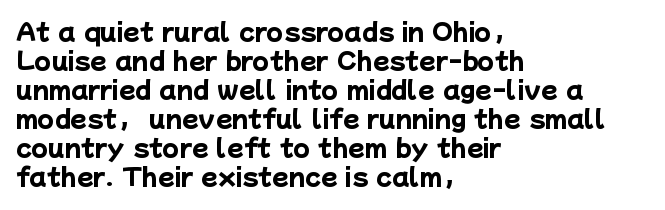
{"bold": "yes", "underline": "no", "align": "left", "line_spacing_ratio": 1.21, "letter_spacing": "normal", "letter_spacing_em": 0.0, "glyph_px": 24}
